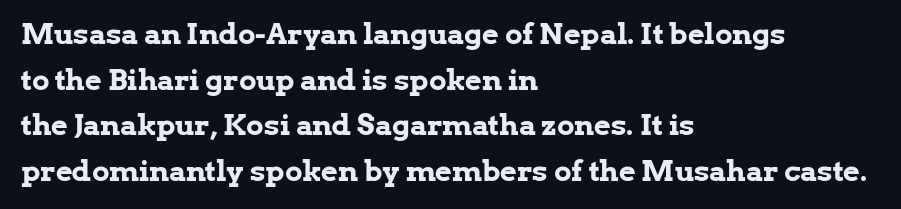
{"serif": "yes", "italic": "no", "bold": "yes", "weight": "bold", "width": "normal", "stroke_contrast": "low", "x_height": "medium", "monospaced": "no", "underline": "no", "align": "left", "line_spacing": "normal", "line_spacing_ratio": 1.57, "letter_spacing": "normal", "letter_spacing_em": 0.0, "glyph_px": 29}
